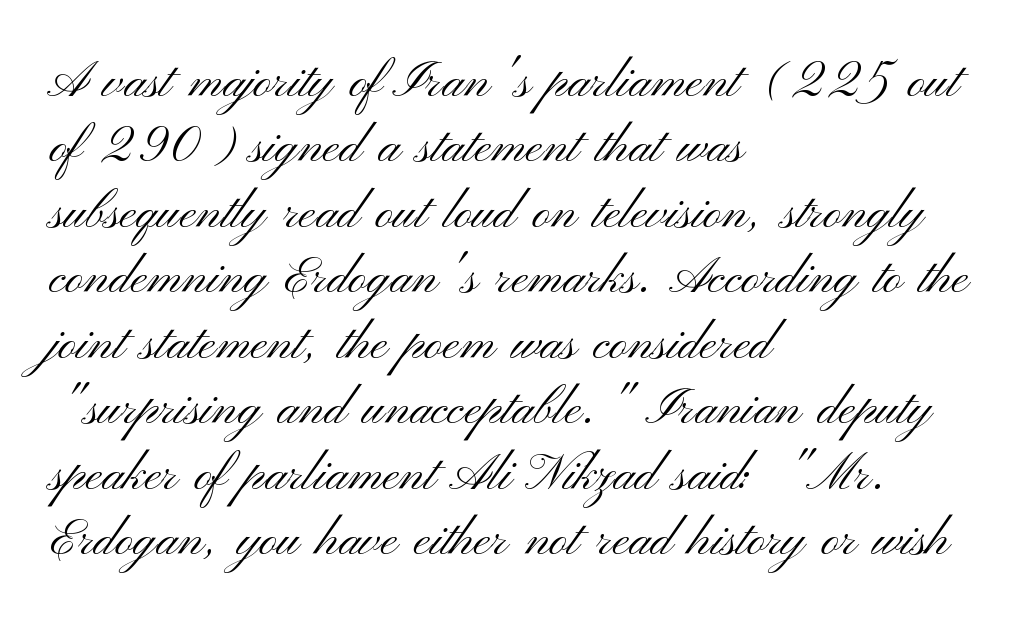
Q: Is the text bold? A: No.
Q: Is the text italic (slanted)? A: Yes.
Q: Is the typeface a serif or a sans-serif typeface? A: Sans-serif.
Q: Is the text underlined? A: No.
Q: How is the paragraph aligned? A: Left-aligned.
Q: Is the spacing between letters normal or unusually wide? A: Normal.
Q: Is the spacing between lines tight, normal or loose? A: Normal.
Q: Width (condensed, normal, or wide)? A: Wide.
Q: Stroke contrast? A: Medium.
Q: x-height? A: Small.
Q: Monospaced? A: No.
